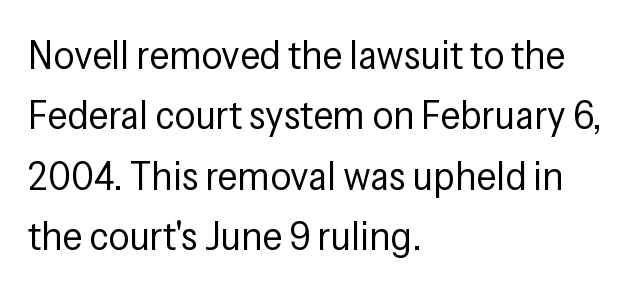
The image shows 41 px regular-weight, condensed sans-serif type, upright; set left-aligned, normal line spacing (1.47x), normal letter spacing, not underlined; low stroke contrast and a medium x-height.
